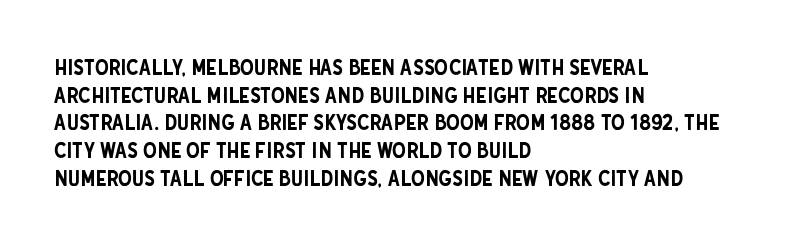
Regarding leading, the lines here are spaced in the standard way. The space beneath each line is pristine and unruled. Tracking value appears to be zero — textbook default spacing. The setting favours the left margin, as ordinary paragraphs usually do.
